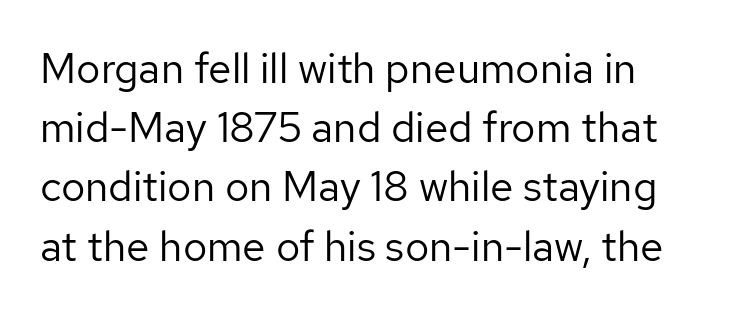
{"serif": "no", "italic": "no", "bold": "no", "weight": "regular", "width": "normal", "stroke_contrast": "low", "x_height": "medium", "monospaced": "no", "underline": "no", "line_spacing": "normal", "line_spacing_ratio": 1.41, "letter_spacing": "normal", "letter_spacing_em": 0.0, "glyph_px": 42}
